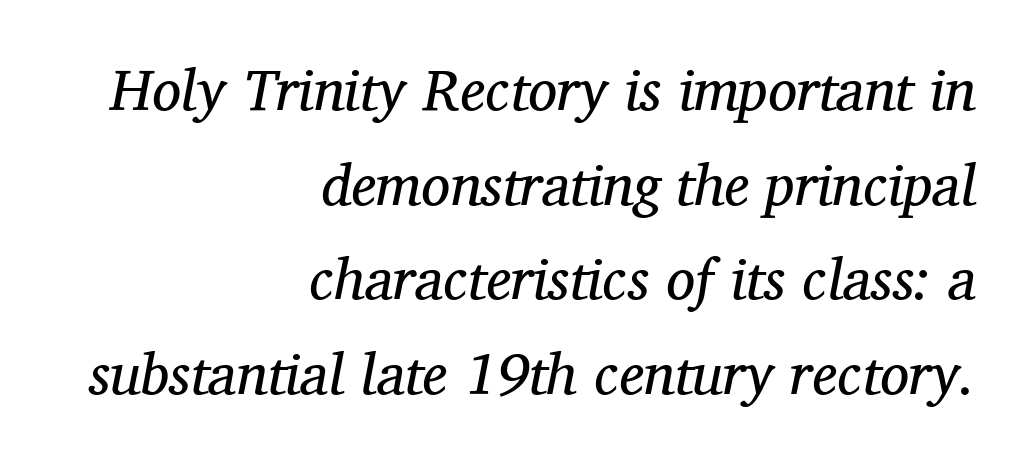
Q: Is the text bold? A: No.
Q: Is the text italic (slanted)? A: Yes, it leans right by about 11 degrees.
Q: Is the typeface a serif or a sans-serif typeface? A: Serif.
Q: Is the text underlined? A: No.
Q: How is the paragraph aligned? A: Right-aligned.
Q: Is the spacing between letters normal or unusually wide? A: Normal.
Q: Is the spacing between lines tight, normal or loose? A: Normal.
Q: Width (condensed, normal, or wide)? A: Normal.
Q: Stroke contrast? A: Medium.
Q: x-height? A: Medium.
Q: Monospaced? A: No.
